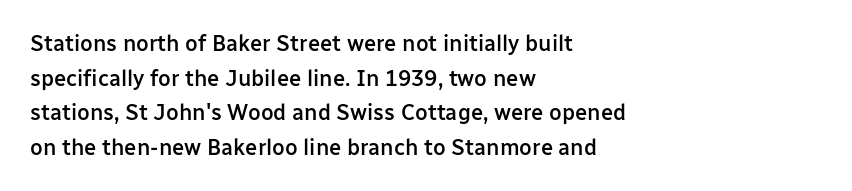
{"italic": "no", "bold": "semi", "underline": "no", "align": "left", "line_spacing": "normal", "line_spacing_ratio": 1.57, "letter_spacing": "normal", "letter_spacing_em": 0.0, "glyph_px": 22}
